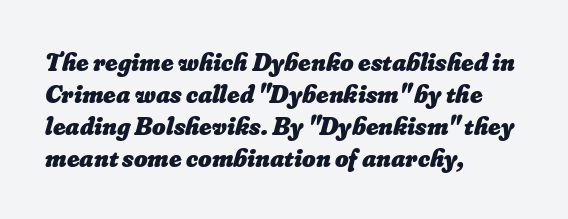
{"bold": "yes", "underline": "no", "align": "left", "line_spacing_ratio": 1.23, "letter_spacing": "normal", "letter_spacing_em": 0.0, "glyph_px": 26}
